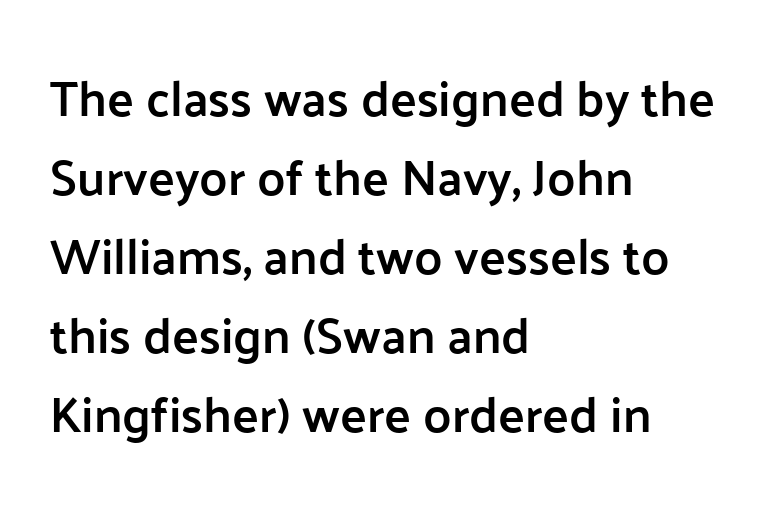
Here the designer chose a conventional face with non-uniform glyph widths. The rendering anchors every line to the left-hand side. Semibold letterforms, between regular and bold. A roman cut, with each character standing at attention. Rule under the text: the space is simply empty. The type family on display is of the sans-serif kind.
